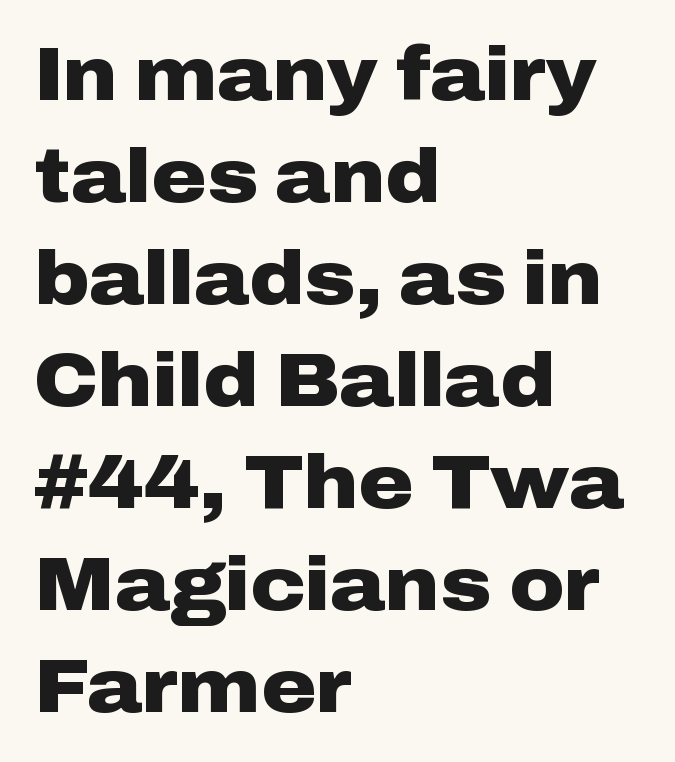
Q: Is the text bold? A: Yes.
Q: Is the text italic (slanted)? A: No, it is upright.
Q: Is the typeface a serif or a sans-serif typeface? A: Sans-serif.
Q: Is the text underlined? A: No.
Q: How is the paragraph aligned? A: Left-aligned.
Q: Is the spacing between letters normal or unusually wide? A: Normal.
Q: Is the spacing between lines tight, normal or loose? A: Normal.
Q: Width (condensed, normal, or wide)? A: Wide.
Q: Stroke contrast? A: Low.
Q: x-height? A: Medium.
Q: Monospaced? A: No.
